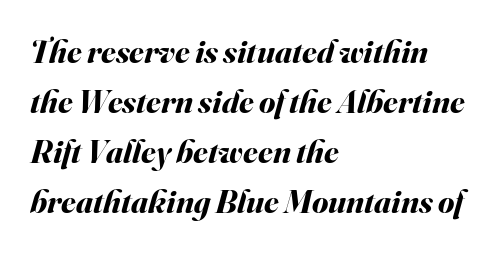
Typeset ragged right — the left edge is the straight one. Here the designer chose a conventional face with non-uniform glyph widths. Glance below the letters and you will spot only blank space. Tracking here is standard; glyphs follow each other at the usual distance. Strong, thick strokes mark this as bold type.
